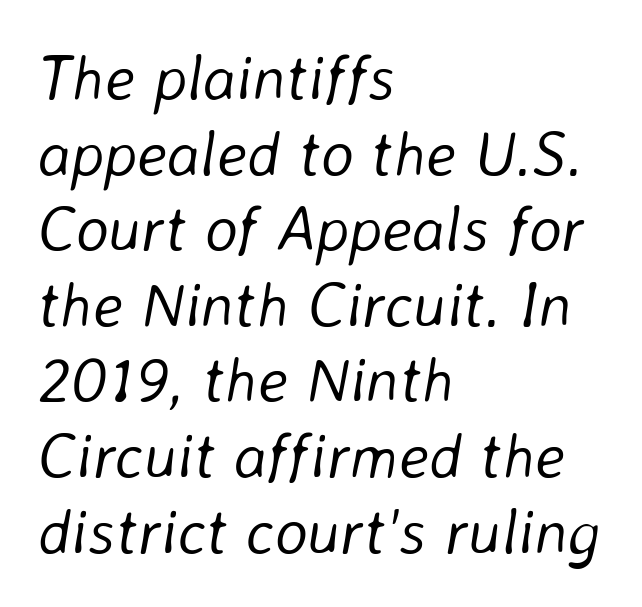
The image shows 63 px light type, italic (leaning right); set left-aligned, line spacing 1.2x, normal letter spacing, not underlined; low stroke contrast and a medium x-height.
